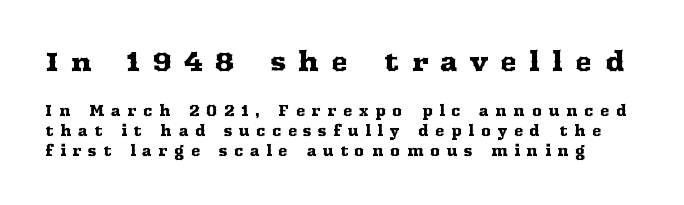
The image shows 26 px text type, upright; set normal line spacing (1.41x), unusually wide letter spacing (+0.47 em), not underlined; the first (top) block is 1.86x larger.
